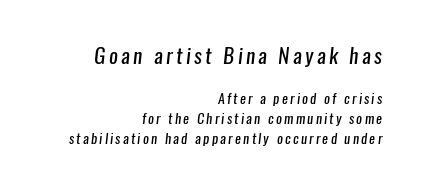
{"bold": "no", "underline": "no", "align": "right", "line_spacing": "normal", "line_spacing_ratio": 1.44, "larger_block": "first", "size_ratio": 1.5, "glyph_px": 21}
